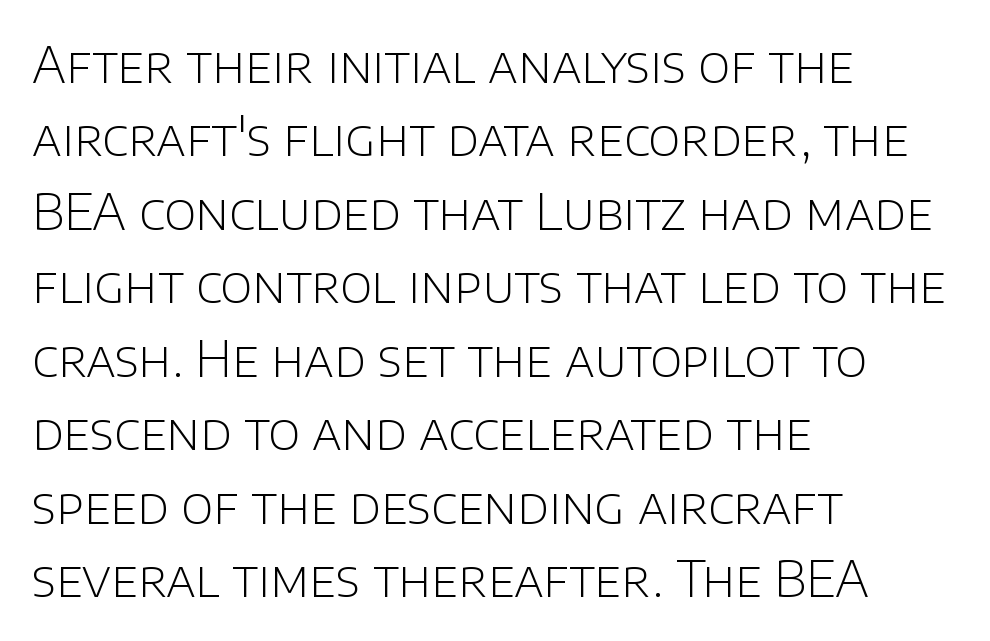
Q: Is the text bold? A: No.
Q: Is the text italic (slanted)? A: No, it is upright.
Q: Is the typeface a serif or a sans-serif typeface? A: Sans-serif.
Q: Is the text underlined? A: No.
Q: How is the paragraph aligned? A: Left-aligned.
Q: Is the spacing between letters normal or unusually wide? A: Normal.
Q: Is the spacing between lines tight, normal or loose? A: Normal.
Q: Width (condensed, normal, or wide)? A: Normal.
Q: Stroke contrast? A: Low.
Q: x-height? A: Large.
Q: Monospaced? A: No.
